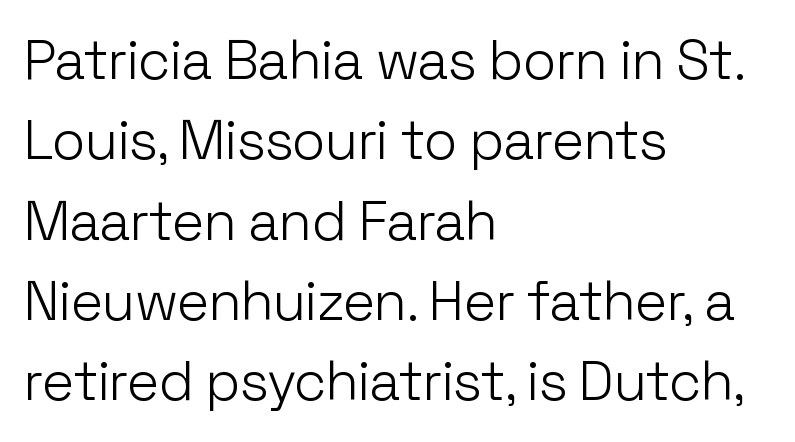
Q: Is the text bold? A: No.
Q: Is the text italic (slanted)? A: No, it is upright.
Q: Is the typeface a serif or a sans-serif typeface? A: Sans-serif.
Q: Is the text underlined? A: No.
Q: How is the paragraph aligned? A: Left-aligned.
Q: Is the spacing between letters normal or unusually wide? A: Normal.
Q: Is the spacing between lines tight, normal or loose? A: Normal.
Q: Width (condensed, normal, or wide)? A: Normal.
Q: Stroke contrast? A: Low.
Q: x-height? A: Medium.
Q: Monospaced? A: No.
